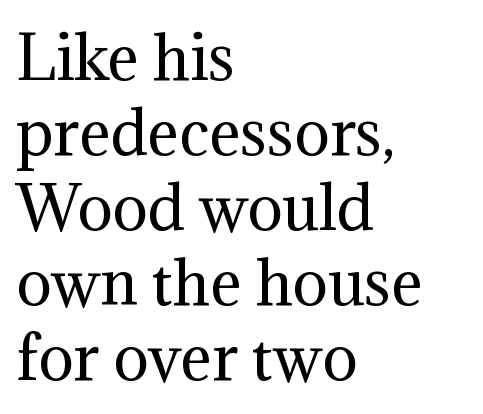
The horizontal fit of the characters is conventional and even. Nothing heavy about these letters — not bold at all. These lines were composed using upright roman letters. Each row of text sits above clean, open space.
